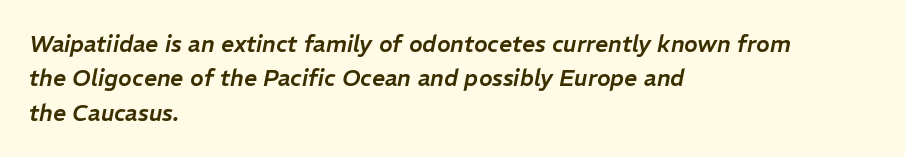
The image shows 23 px text type, italic (leaning right); set left-aligned, normal line spacing (1.5x), normal letter spacing, not underlined.
